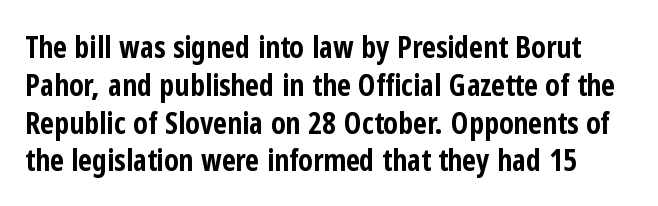
Q: Is the text bold? A: Yes.
Q: Is the text italic (slanted)? A: No, it is upright.
Q: Is the typeface a serif or a sans-serif typeface? A: Sans-serif.
Q: Is the text underlined? A: No.
Q: Is the spacing between letters normal or unusually wide? A: Normal.
Q: Is the spacing between lines tight, normal or loose? A: Normal.
Q: Width (condensed, normal, or wide)? A: Condensed.
Q: Stroke contrast? A: Low.
Q: x-height? A: Medium.
Q: Monospaced? A: No.
